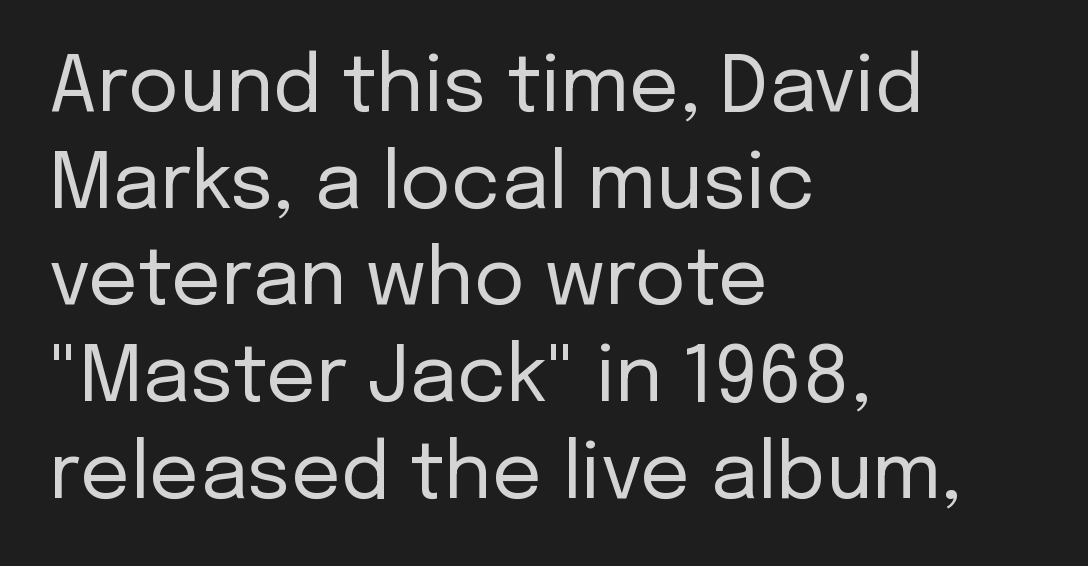
These lines are composed in type without serifs. Ink coverage per letter is moderate at most. Does the lettering tilt? It doesn't — this is upright. Leftover space on each line is placed entirely after the last word. Varying glyph widths throughout — classic text-font behaviour. The strip under each line holds only bare page.
